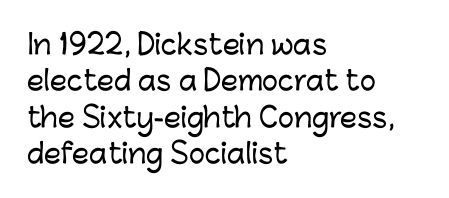
Q: Is the text italic (slanted)? A: No, it is upright.
Q: Is the text underlined? A: No.
Q: How is the paragraph aligned? A: Left-aligned.
Q: Is the spacing between letters normal or unusually wide? A: Normal.
Q: Is the spacing between lines tight, normal or loose? A: Normal.
